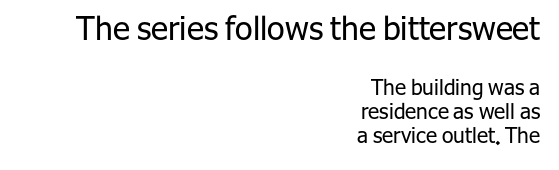
Q: Is the text bold? A: No.
Q: Is the text italic (slanted)? A: No, it is upright.
Q: Is the typeface a serif or a sans-serif typeface? A: Sans-serif.
Q: Is the text underlined? A: No.
Q: How is the paragraph aligned? A: Right-aligned.
Q: Is the spacing between letters normal or unusually wide? A: Normal.
Q: Is the spacing between lines tight, normal or loose? A: Tight.
Q: Which block of text is set in a larger size, the first (top) or the second (bottom)? A: The first (top) one.
Q: Width (condensed, normal, or wide)? A: Normal.
Q: Stroke contrast? A: Low.
Q: x-height? A: Medium.
Q: Monospaced? A: No.
